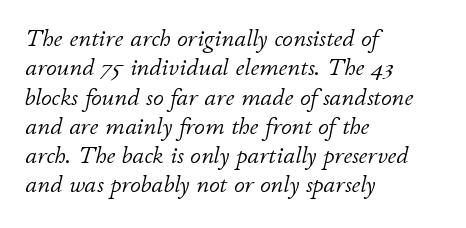
Q: Is the text bold? A: No.
Q: Is the text italic (slanted)? A: Yes, it leans right by about 11 degrees.
Q: Is the text underlined? A: No.
Q: How is the paragraph aligned? A: Left-aligned.
Q: Is the spacing between letters normal or unusually wide? A: Normal.
